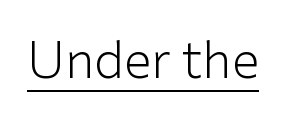
Q: Is the text bold? A: No.
Q: Is the text italic (slanted)? A: No, it is upright.
Q: Is the typeface a serif or a sans-serif typeface? A: Sans-serif.
Q: Is the text underlined? A: Yes.
Q: Is the spacing between letters normal or unusually wide? A: Normal.
Q: Width (condensed, normal, or wide)? A: Normal.
Q: Stroke contrast? A: Low.
Q: x-height? A: Medium.
Q: Monospaced? A: No.
